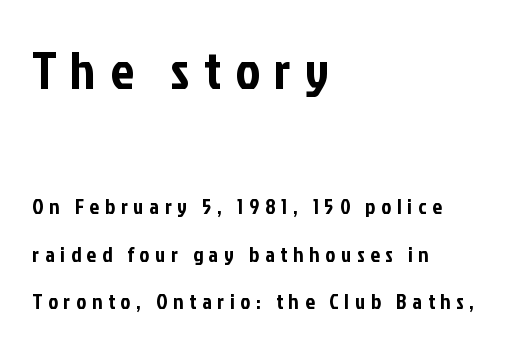
Q: Is the text italic (slanted)? A: No, it is upright.
Q: Is the typeface a serif or a sans-serif typeface? A: Sans-serif.
Q: Is the text underlined? A: No.
Q: How is the paragraph aligned? A: Left-aligned.
Q: Is the spacing between letters normal or unusually wide? A: Unusually wide.
Q: Is the spacing between lines tight, normal or loose? A: Loose.
Q: Which block of text is set in a larger size, the first (top) or the second (bottom)? A: The first (top) one.
Q: Width (condensed, normal, or wide)? A: Condensed.
Q: Stroke contrast? A: Low.
Q: x-height? A: Medium.
Q: Monospaced? A: No.
